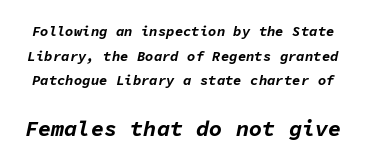
Q: Is the text bold? A: Yes.
Q: Is the text italic (slanted)? A: Yes, it leans right by about 11 degrees.
Q: Is the text underlined? A: No.
Q: Is the spacing between letters normal or unusually wide? A: Normal.
Q: Which block of text is set in a larger size, the first (top) or the second (bottom)? A: The second (bottom) one.
